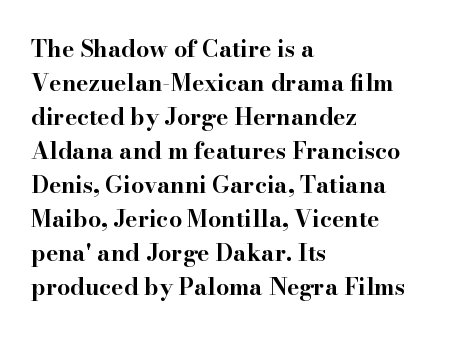
{"italic": "no", "bold": "yes", "underline": "no", "align": "left", "line_spacing": "normal", "line_spacing_ratio": 1.48, "letter_spacing": "normal", "letter_spacing_em": 0.0, "glyph_px": 23}
